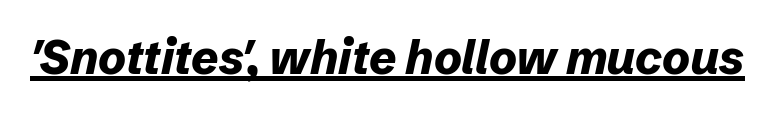
Q: Is the text bold? A: Yes.
Q: Is the text italic (slanted)? A: Yes, it leans right by about 12 degrees.
Q: Is the text underlined? A: Yes.
Q: Is the spacing between letters normal or unusually wide? A: Normal.
Q: Width (condensed, normal, or wide)? A: Normal.
Q: Stroke contrast? A: Low.
Q: x-height? A: Medium.
Q: Monospaced? A: No.
